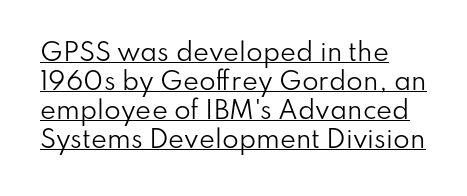
Q: Is the text bold? A: No.
Q: Is the text italic (slanted)? A: No, it is upright.
Q: Is the text underlined? A: Yes.
Q: Is the spacing between letters normal or unusually wide? A: Normal.
